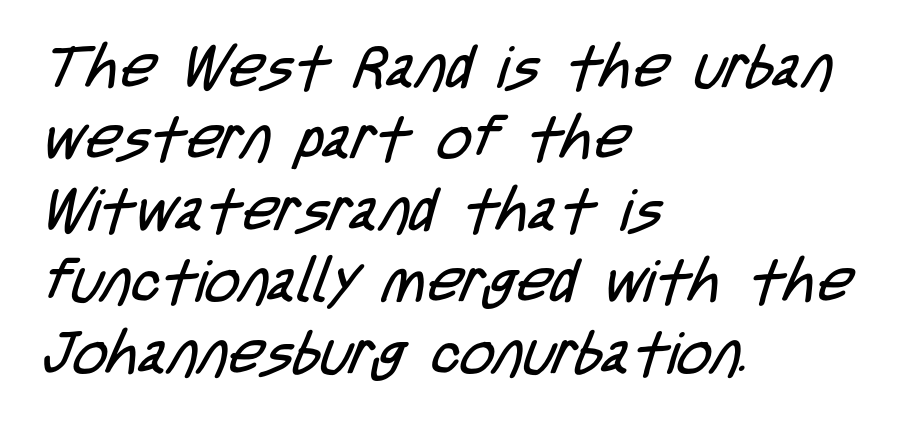
The image shows 59 px regular-weight, condensed sans-serif type; set left-aligned, line spacing 1.21x, normal letter spacing, not underlined; low stroke contrast and a large x-height.
